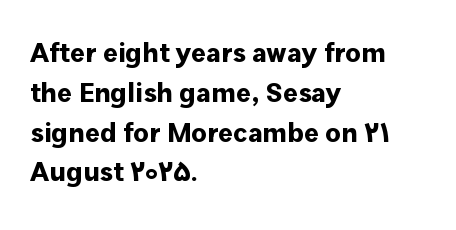
The image shows 28 px bold sans-serif type, upright; set left-aligned, normal line spacing (1.42x), normal letter spacing, not underlined; low stroke contrast and a medium x-height.
